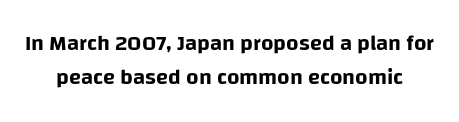
Q: Is the text italic (slanted)? A: No, it is upright.
Q: Is the text underlined? A: No.
Q: Is the spacing between letters normal or unusually wide? A: Normal.
Q: Is the spacing between lines tight, normal or loose? A: Normal.
